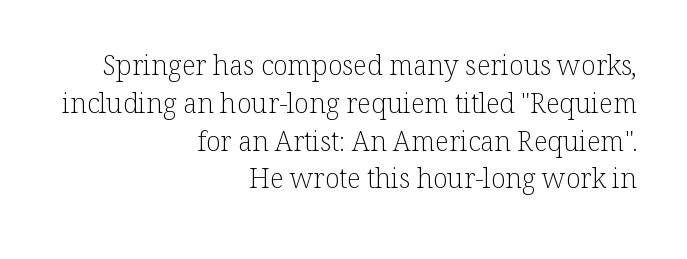
Q: Is the text bold? A: No.
Q: Is the text italic (slanted)? A: No, it is upright.
Q: Is the text underlined? A: No.
Q: How is the paragraph aligned? A: Right-aligned.
Q: Is the spacing between letters normal or unusually wide? A: Normal.
Q: Is the spacing between lines tight, normal or loose? A: Normal.
